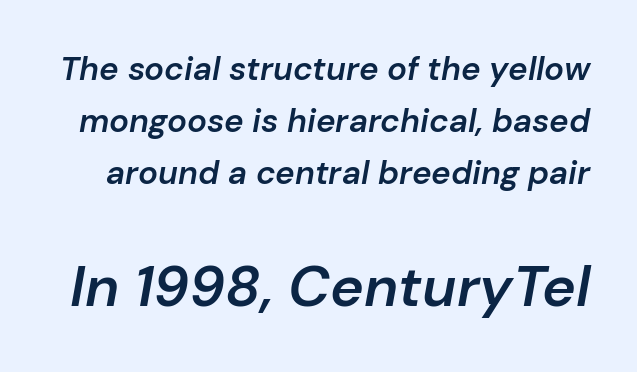
The rows are spaced the way most documents space them. Think of a printed novel: that variable character pitch is what you see here. If you squint, the bottom block still reads clearly — it's the larger of the two. Check under the words: just untouched page. Emphasis by weight is partial: semibold. Glyph-to-glyph distance matches everyday printed text.
